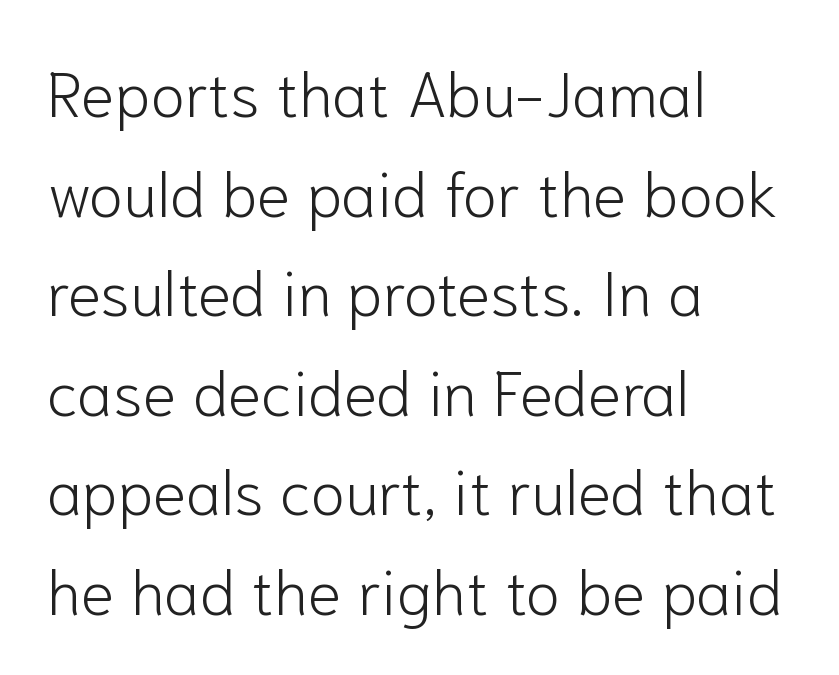
This rendering uses left alignment, leaving the right contour irregular. Nope, not italic — everything's standing straight. The rendering keeps characters at their native spacing. Letters have the restrained weight of plain body copy at most. Is this a fixed-width face? No — the glyphs have proportional, varying widths.
